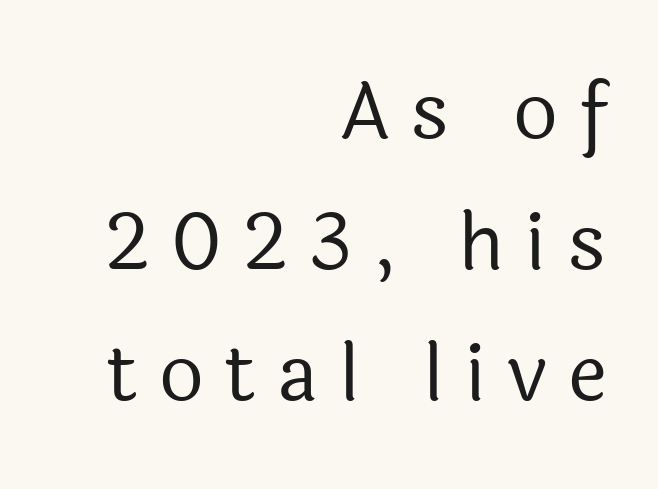
Visually the block forms a straight wall on the right and a jagged coastline on the left. Varying glyph widths throughout — classic text-font behaviour. Loose tracking; the words dissolve into strings of separated letters. Every stem runs plumb, perpendicular to the baseline. Letterform terminals end flat and unadorned throughout the passage. The lines sit at an ordinary, default distance from one another.
